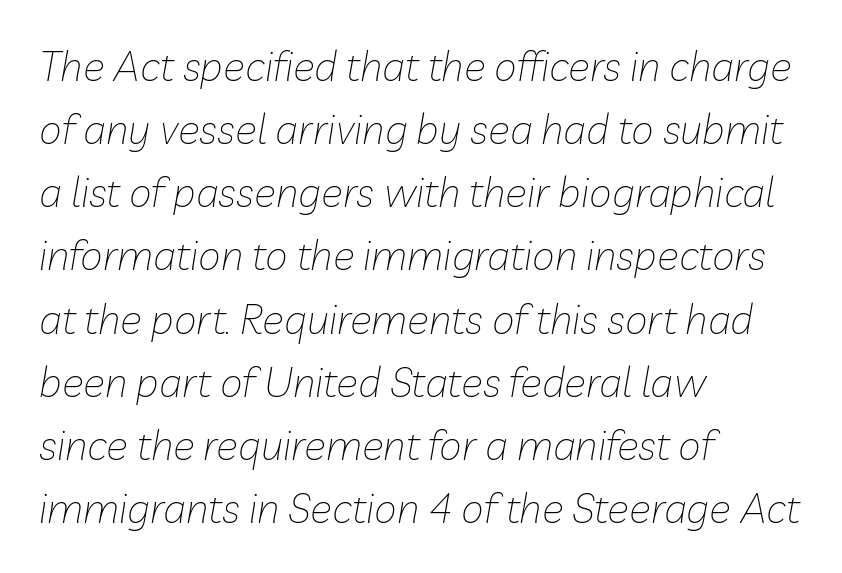
Q: Is the text bold? A: No.
Q: Is the text italic (slanted)? A: Yes, it leans right by about 10 degrees.
Q: Is the text underlined? A: No.
Q: How is the paragraph aligned? A: Left-aligned.
Q: Is the spacing between letters normal or unusually wide? A: Normal.
Q: Is the spacing between lines tight, normal or loose? A: Normal.
Q: Width (condensed, normal, or wide)? A: Normal.
Q: Stroke contrast? A: Low.
Q: x-height? A: Medium.
Q: Monospaced? A: No.
